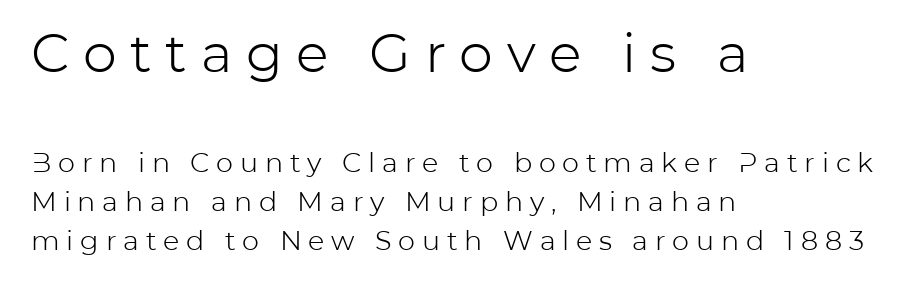
Q: Is the text bold? A: No.
Q: Is the text italic (slanted)? A: No, it is upright.
Q: Is the typeface a serif or a sans-serif typeface? A: Sans-serif.
Q: Is the text underlined? A: No.
Q: How is the paragraph aligned? A: Left-aligned.
Q: Is the spacing between letters normal or unusually wide? A: Unusually wide.
Q: Is the spacing between lines tight, normal or loose? A: Normal.
Q: Which block of text is set in a larger size, the first (top) or the second (bottom)? A: The first (top) one.
Q: Width (condensed, normal, or wide)? A: Normal.
Q: Stroke contrast? A: Low.
Q: x-height? A: Medium.
Q: Monospaced? A: No.
